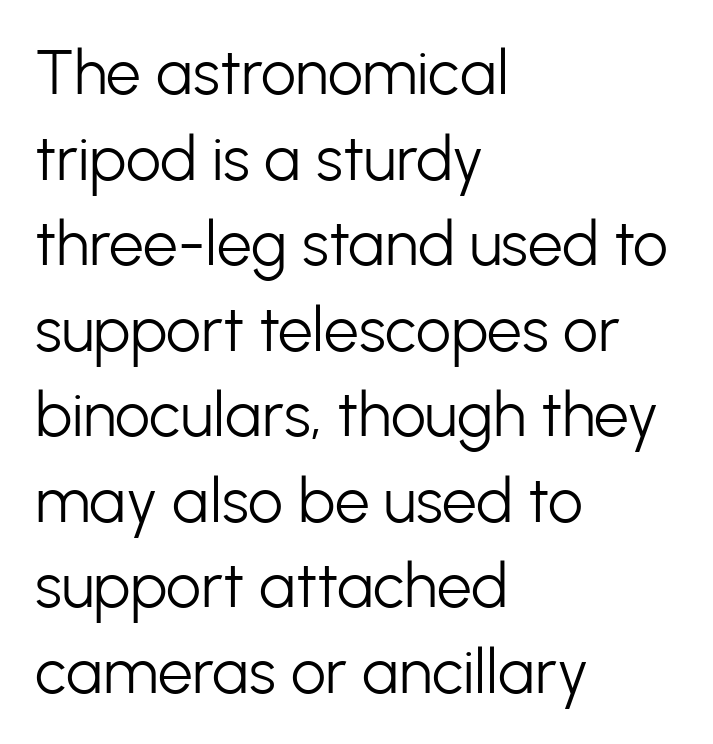
The image shows 62 px light sans-serif type, upright; set left-aligned, normal line spacing (1.38x), normal letter spacing, not underlined; low stroke contrast and a medium x-height.
